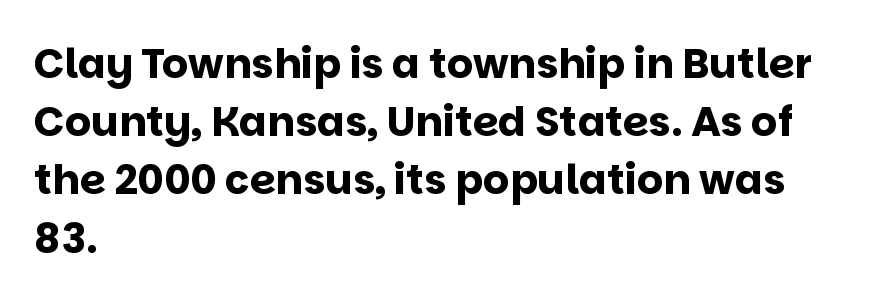
Q: Is the text bold? A: Yes.
Q: Is the text italic (slanted)? A: No, it is upright.
Q: Is the typeface a serif or a sans-serif typeface? A: Sans-serif.
Q: Is the text underlined? A: No.
Q: How is the paragraph aligned? A: Left-aligned.
Q: Is the spacing between letters normal or unusually wide? A: Normal.
Q: Is the spacing between lines tight, normal or loose? A: Normal.
Q: Width (condensed, normal, or wide)? A: Normal.
Q: Stroke contrast? A: Low.
Q: x-height? A: Large.
Q: Monospaced? A: No.
